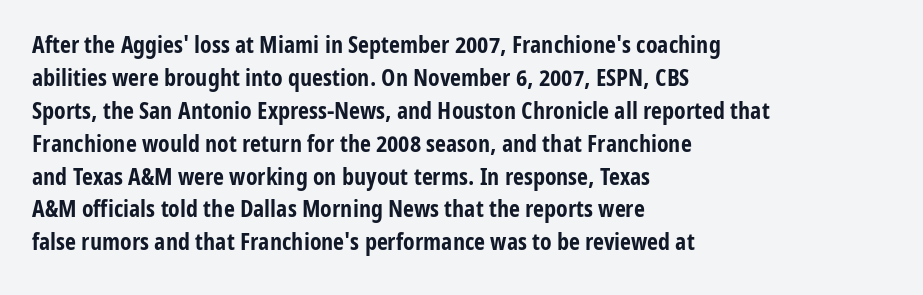
The tracking reads as untouched default to a designer's eye. Check the space under the baseline: it is left empty. The letters stand straight up with perfectly vertical stems. Each line starts at the same left margin while the right side varies. Weight check: bold — yes, fully. These lines sit exactly where default settings would place them.
